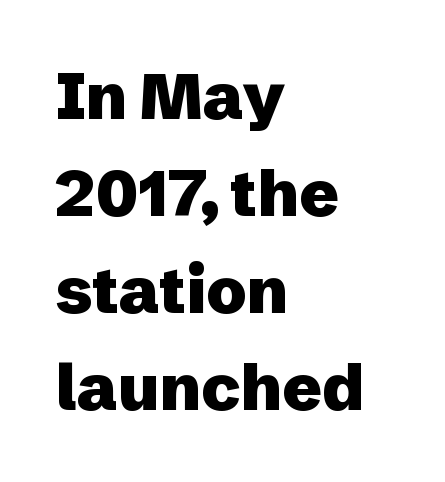
Q: Is the text bold? A: Yes.
Q: Is the text italic (slanted)? A: No, it is upright.
Q: Is the typeface a serif or a sans-serif typeface? A: Sans-serif.
Q: Is the text underlined? A: No.
Q: How is the paragraph aligned? A: Left-aligned.
Q: Is the spacing between letters normal or unusually wide? A: Normal.
Q: Is the spacing between lines tight, normal or loose? A: Normal.
Q: Width (condensed, normal, or wide)? A: Normal.
Q: Stroke contrast? A: Low.
Q: x-height? A: Medium.
Q: Monospaced? A: No.
